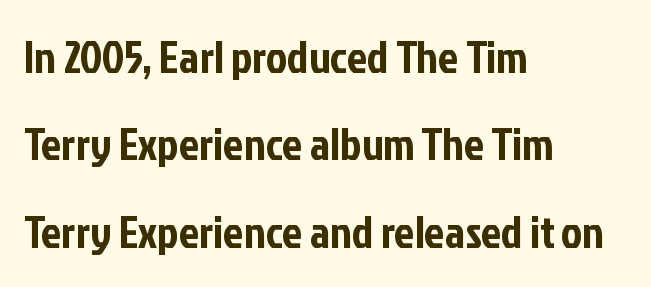
Q: Is the text italic (slanted)? A: No, it is upright.
Q: Is the typeface a serif or a sans-serif typeface? A: Sans-serif.
Q: Is the text underlined? A: No.
Q: How is the paragraph aligned? A: Left-aligned.
Q: Is the spacing between letters normal or unusually wide? A: Normal.
Q: Is the spacing between lines tight, normal or loose? A: Loose.
Q: Width (condensed, normal, or wide)? A: Condensed.
Q: Stroke contrast? A: Low.
Q: x-height? A: Medium.
Q: Monospaced? A: No.
